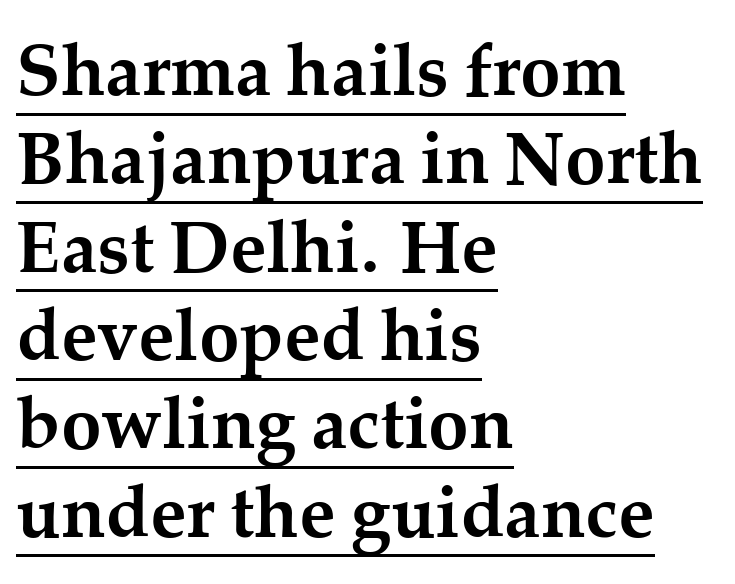
Q: Is the text bold? A: Yes.
Q: Is the text italic (slanted)? A: No, it is upright.
Q: Is the typeface a serif or a sans-serif typeface? A: Serif.
Q: Is the text underlined? A: Yes.
Q: How is the paragraph aligned? A: Left-aligned.
Q: Is the spacing between letters normal or unusually wide? A: Normal.
Q: Width (condensed, normal, or wide)? A: Normal.
Q: Stroke contrast? A: Medium.
Q: x-height? A: Medium.
Q: Monospaced? A: No.
